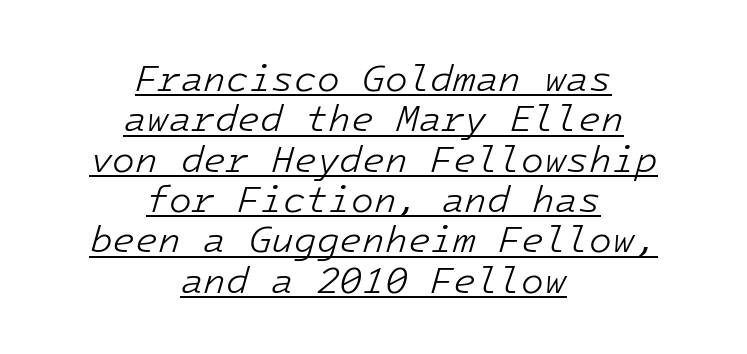
The image shows 37 px light type, italic (leaning right); set centered, tight line spacing (1.09x), normal letter spacing, underlined; low stroke contrast and a medium x-height.
